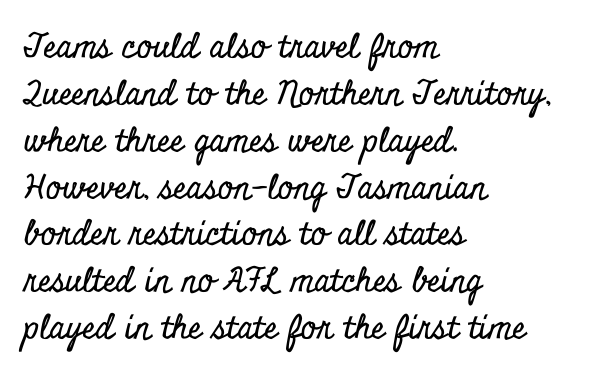
Q: Is the text italic (slanted)? A: Yes.
Q: Is the typeface a serif or a sans-serif typeface? A: Serif.
Q: Is the text underlined? A: No.
Q: How is the paragraph aligned? A: Left-aligned.
Q: Is the spacing between letters normal or unusually wide? A: Normal.
Q: Is the spacing between lines tight, normal or loose? A: Normal.
Q: Width (condensed, normal, or wide)? A: Condensed.
Q: Stroke contrast? A: Low.
Q: x-height? A: Small.
Q: Monospaced? A: No.
